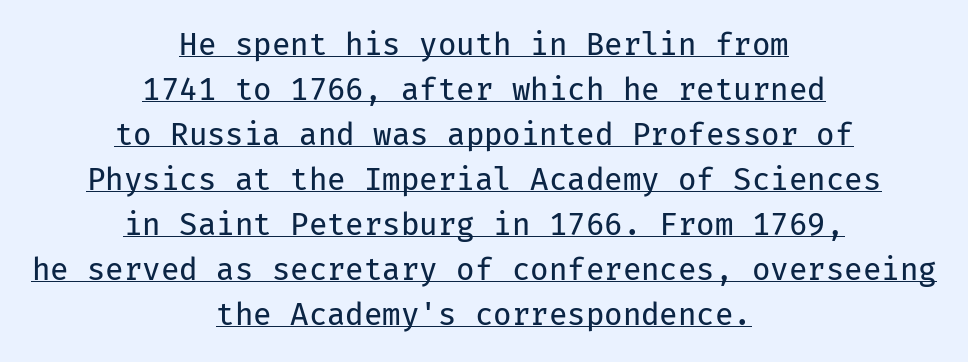
The image shows 30 px regular-weight sans-serif type, upright, monospaced; set centered, normal line spacing (1.5x), normal letter spacing, underlined; low stroke contrast and a medium x-height.
